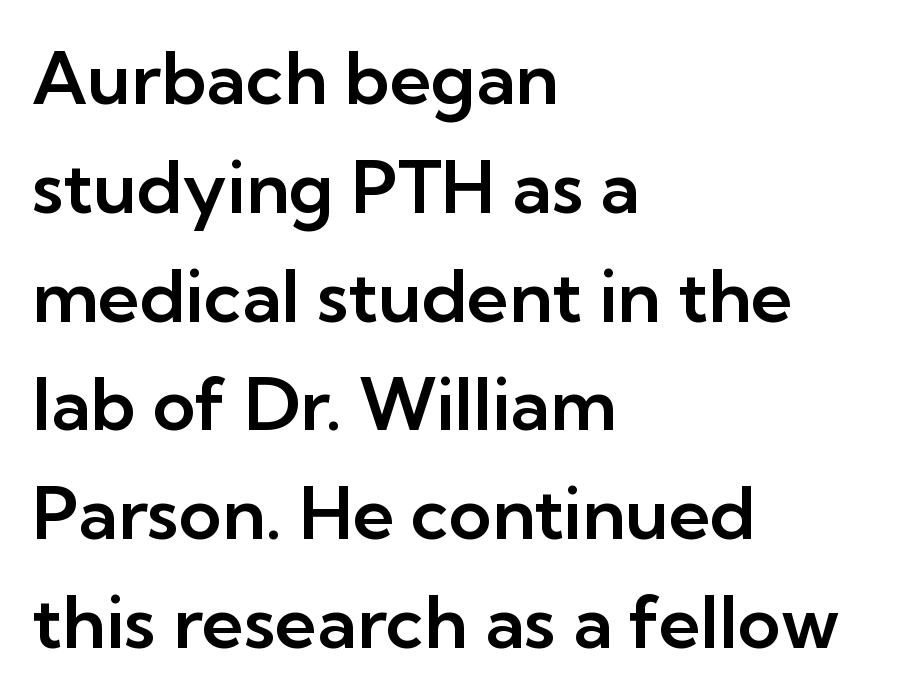
{"serif": "no", "italic": "no", "width": "normal", "stroke_contrast": "low", "x_height": "medium", "monospaced": "no", "underline": "no", "align": "left", "line_spacing": "normal", "line_spacing_ratio": 1.49, "letter_spacing": "normal", "letter_spacing_em": 0.0, "glyph_px": 73}
